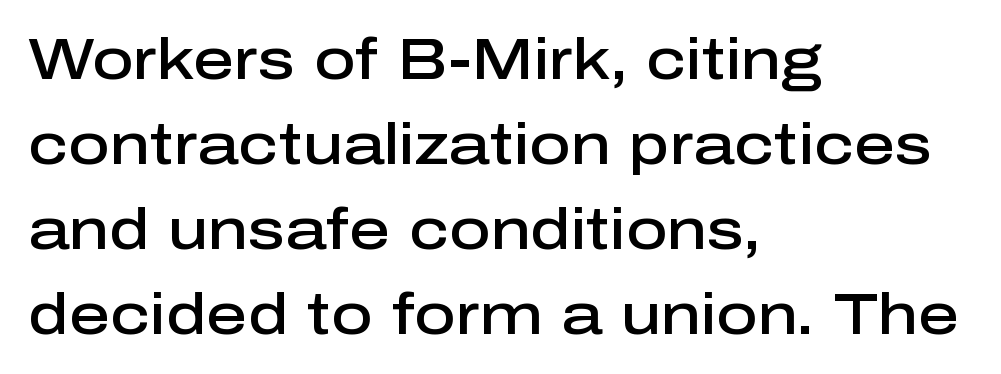
The image shows 57 px semibold sans-serif type, upright; set left-aligned, normal line spacing (1.49x), normal letter spacing, not underlined; low stroke contrast and a medium x-height.
